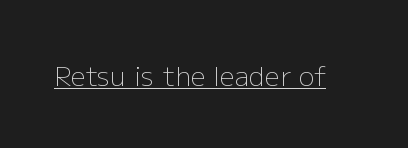
Vertical stems look standard width or narrower in stroke. This sample carries an underscore along the baseline area. Notice how the stems are strictly vertical — no italics here. Spacing between characters is what you'd get straight out of the box.
